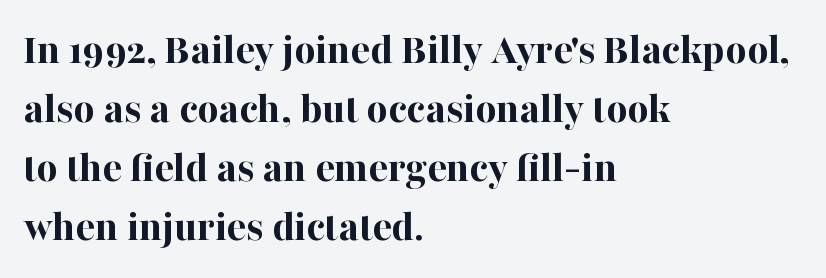
{"serif": "yes", "italic": "no", "bold": "yes", "weight": "bold", "width": "normal", "stroke_contrast": "high", "x_height": "medium", "monospaced": "no", "underline": "no", "align": "left", "line_spacing": "normal", "line_spacing_ratio": 1.31, "letter_spacing": "normal", "letter_spacing_em": 0.0, "glyph_px": 45}
